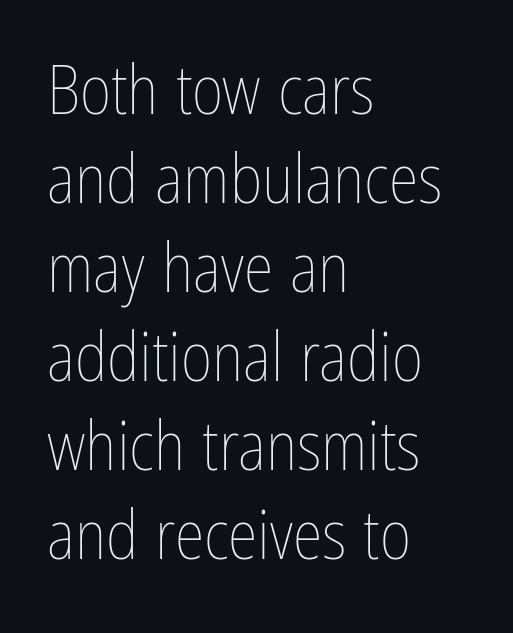
Short and long lines alike share a common starting point at left. This sample uses an upright cut, with every glyph sitting square on the baseline. This sample has the flowing, uneven cadence of proportional lettering. The letters look calm and open, with moderate or lighter stems.
